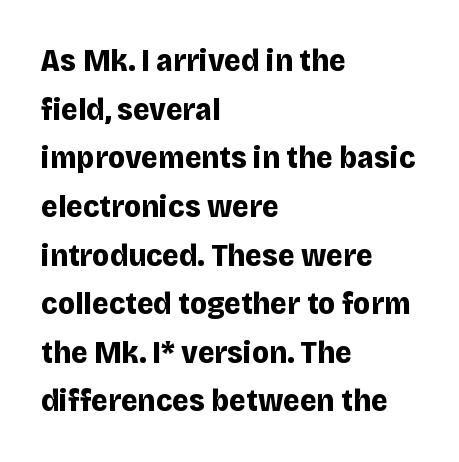
The image shows 32 px bold sans-serif type, upright; set left-aligned, normal line spacing (1.52x), normal letter spacing, not underlined; low stroke contrast and a large x-height.
